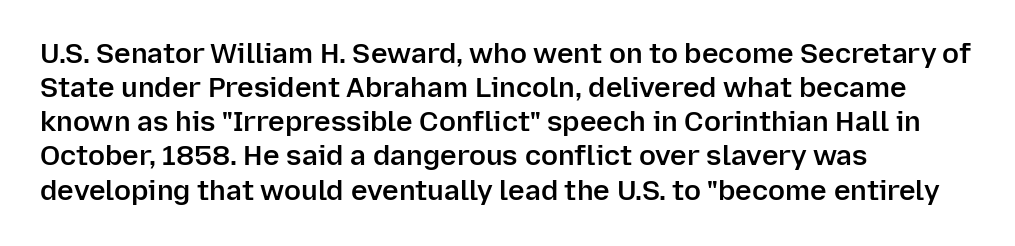
Q: Is the text bold? A: Semi-bold.
Q: Is the text italic (slanted)? A: No, it is upright.
Q: Is the typeface a serif or a sans-serif typeface? A: Sans-serif.
Q: Is the text underlined? A: No.
Q: How is the paragraph aligned? A: Left-aligned.
Q: Is the spacing between letters normal or unusually wide? A: Normal.
Q: Width (condensed, normal, or wide)? A: Normal.
Q: Stroke contrast? A: Low.
Q: x-height? A: Medium.
Q: Monospaced? A: No.
